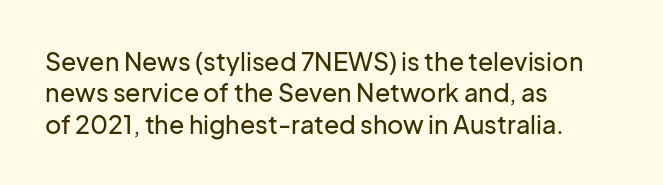
The space directly below the letters is spotless. Whoever set this chose a conventional vertical rhythm. The typesetter chose a ragged-right arrangement here. Posture: straight, roman, zero tilt. Standard letterfit; no display-style spreading of the glyphs.
